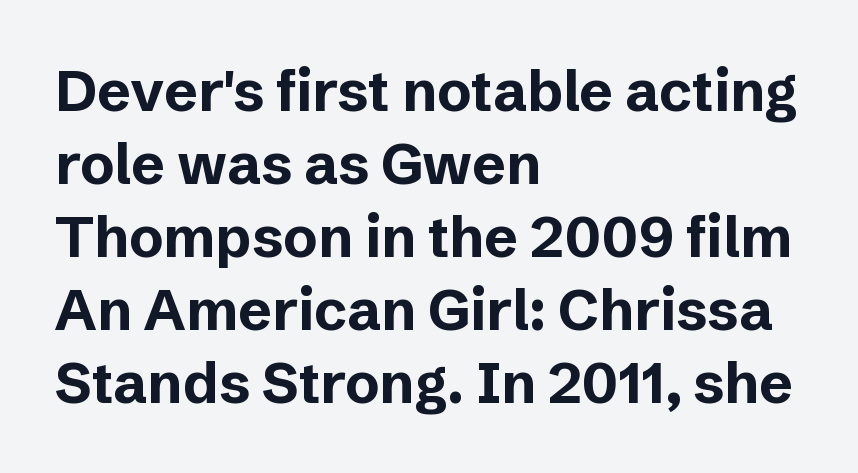
Q: Is the text bold? A: Yes.
Q: Is the text italic (slanted)? A: No, it is upright.
Q: Is the typeface a serif or a sans-serif typeface? A: Sans-serif.
Q: Is the text underlined? A: No.
Q: How is the paragraph aligned? A: Left-aligned.
Q: Is the spacing between letters normal or unusually wide? A: Normal.
Q: Is the spacing between lines tight, normal or loose? A: Normal.
Q: Width (condensed, normal, or wide)? A: Normal.
Q: Stroke contrast? A: Low.
Q: x-height? A: Medium.
Q: Monospaced? A: No.
